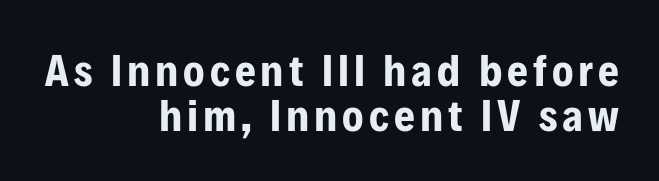
{"serif": "no", "italic": "no", "bold": "yes", "weight": "bold", "width": "condensed", "stroke_contrast": "low", "x_height": "medium", "monospaced": "no", "underline": "no", "align": "right", "line_spacing": "tight", "line_spacing_ratio": 1.01, "glyph_px": 45}
